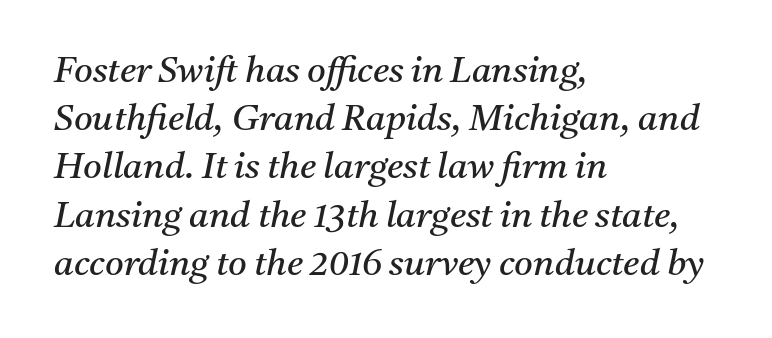
{"serif": "yes", "italic": "yes", "lean": "right", "slant_degrees": 11, "bold": "no", "weight": "regular", "width": "normal", "stroke_contrast": "medium", "x_height": "medium", "monospaced": "no", "underline": "no", "align": "left", "line_spacing": "normal", "line_spacing_ratio": 1.34, "letter_spacing": "normal", "letter_spacing_em": 0.0, "glyph_px": 36}
